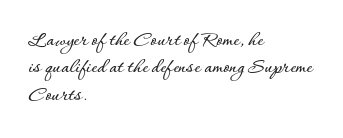
The image shows 22 px text type; set left-aligned, normal line spacing (1.25x), normal letter spacing, not underlined.
